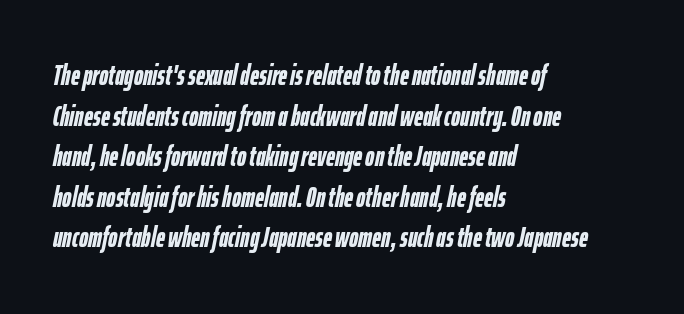
The image shows 28 px semibold, condensed type, italic (leaning right); set left-aligned, normal line spacing (1.45x), normal letter spacing, not underlined; low stroke contrast and a medium x-height.
